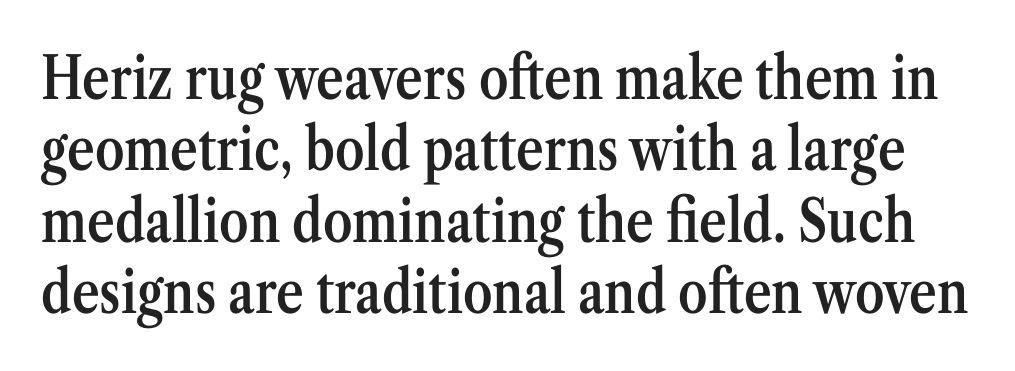
{"serif": "yes", "italic": "no", "bold": "semi", "weight": "semibold", "width": "condensed", "stroke_contrast": "medium", "x_height": "medium", "monospaced": "no", "underline": "no", "line_spacing_ratio": 1.21, "letter_spacing": "normal", "letter_spacing_em": 0.0, "glyph_px": 59}
